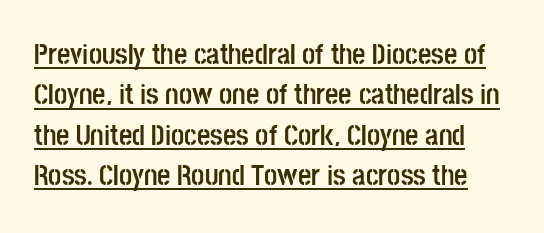
{"serif": "no", "italic": "no", "bold": "yes", "weight": "semibold", "width": "condensed", "stroke_contrast": "low", "x_height": "large", "monospaced": "no", "underline": "yes", "line_spacing": "normal", "line_spacing_ratio": 1.39, "letter_spacing": "normal", "letter_spacing_em": 0.0, "glyph_px": 29}
